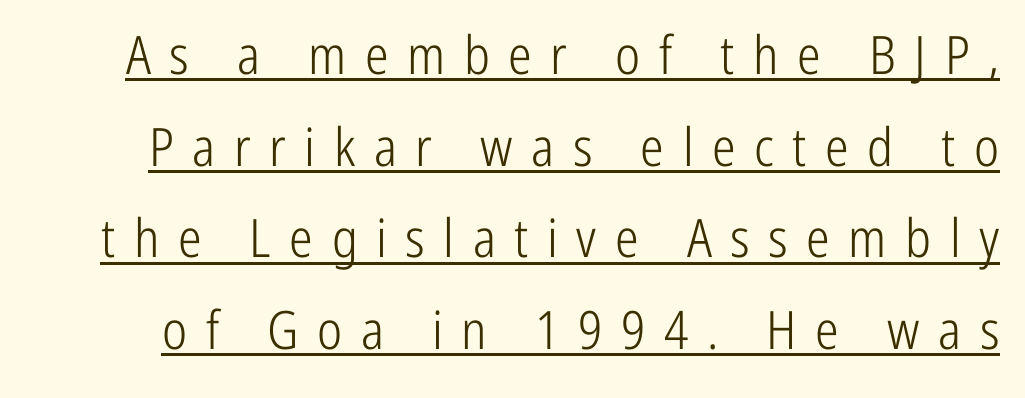
The image shows 53 px light, condensed sans-serif type, upright; set line spacing 1.73x, unusually wide letter spacing (+0.35 em), underlined; low stroke contrast and a medium x-height.
